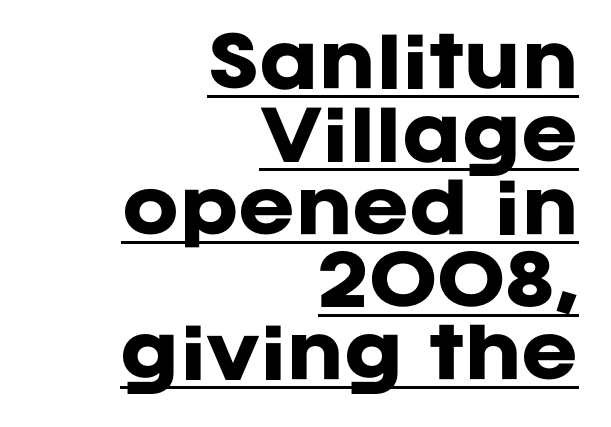
This sample trades vertical openness for compactness between lines. The compositor pushed each line to the right boundary. Grotesque or geometric, the face here clearly has no serifs. Character widths vary here, with narrow letters taking less room than wide ones.
